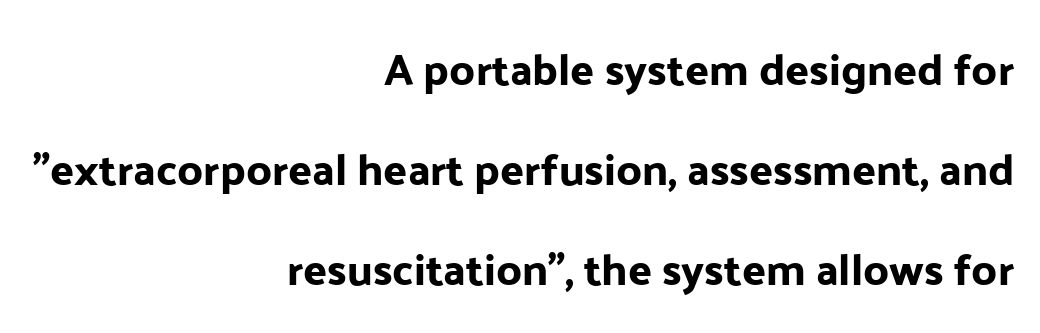
Q: Is the text italic (slanted)? A: No, it is upright.
Q: Is the typeface a serif or a sans-serif typeface? A: Sans-serif.
Q: Is the text underlined? A: No.
Q: How is the paragraph aligned? A: Right-aligned.
Q: Is the spacing between letters normal or unusually wide? A: Normal.
Q: Is the spacing between lines tight, normal or loose? A: Loose.
Q: Width (condensed, normal, or wide)? A: Normal.
Q: Stroke contrast? A: Low.
Q: x-height? A: Medium.
Q: Monospaced? A: No.
